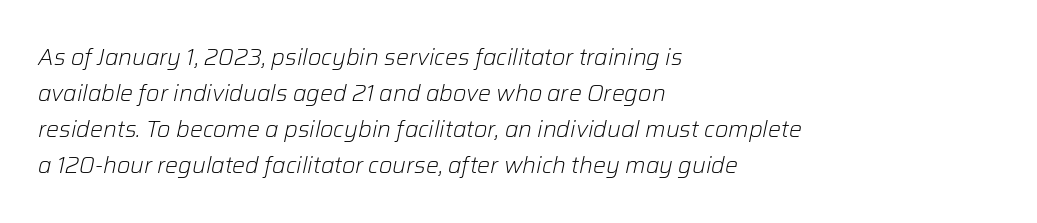
The image shows 23 px text type, italic (leaning right); set left-aligned, normal line spacing (1.57x), normal letter spacing, not underlined.
